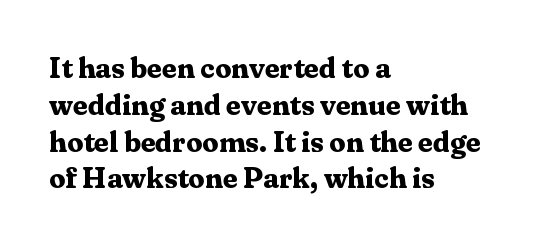
Compared with typical body copy, the letter spacing here is the same. The space beneath each line is pristine and unruled. Thick stems and heavy bowls — unmistakably bold. Do the characters align in a grid? No, the font is proportional.
